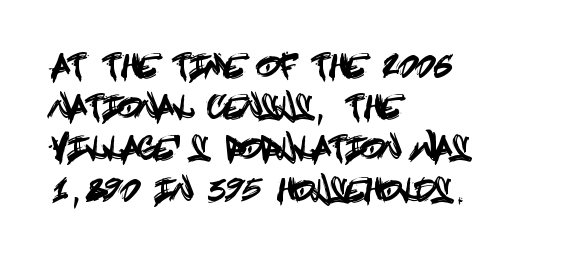
Q: Is the text italic (slanted)? A: Yes.
Q: Is the typeface a serif or a sans-serif typeface? A: Sans-serif.
Q: Is the text underlined? A: No.
Q: How is the paragraph aligned? A: Left-aligned.
Q: Is the spacing between letters normal or unusually wide? A: Normal.
Q: Is the spacing between lines tight, normal or loose? A: Normal.
Q: Width (condensed, normal, or wide)? A: Condensed.
Q: x-height? A: Large.
